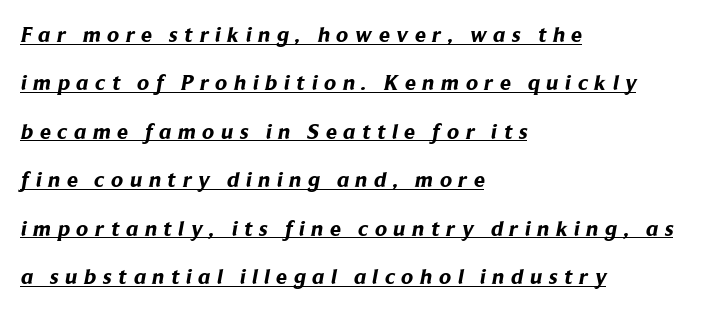
Q: Is the text bold? A: Yes.
Q: Is the text underlined? A: Yes.
Q: How is the paragraph aligned? A: Left-aligned.
Q: Is the spacing between letters normal or unusually wide? A: Unusually wide.
Q: Is the spacing between lines tight, normal or loose? A: Loose.
